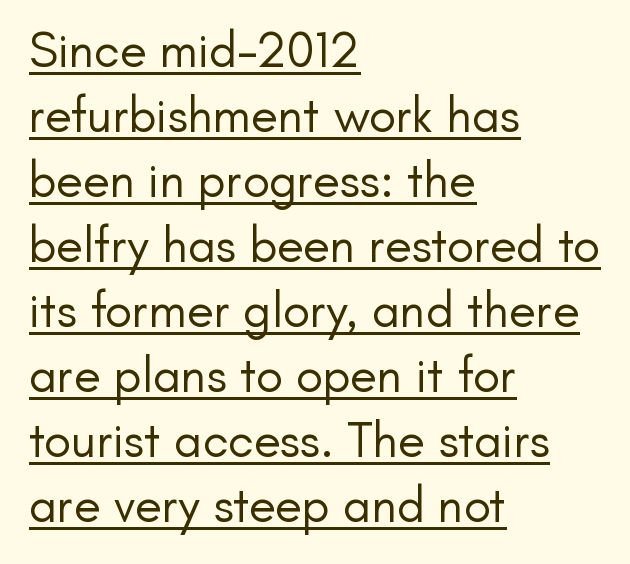
{"serif": "no", "italic": "no", "bold": "no", "weight": "regular", "width": "normal", "stroke_contrast": "low", "x_height": "small", "monospaced": "no", "underline": "yes", "align": "left", "line_spacing": "normal", "line_spacing_ratio": 1.3, "letter_spacing": "normal", "letter_spacing_em": 0.0, "glyph_px": 50}
